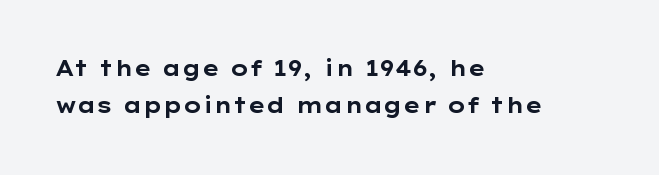
Q: Is the text bold? A: Yes.
Q: Is the text italic (slanted)? A: No, it is upright.
Q: Is the text underlined? A: No.
Q: How is the paragraph aligned? A: Left-aligned.
Q: Is the spacing between letters normal or unusually wide? A: Normal.
